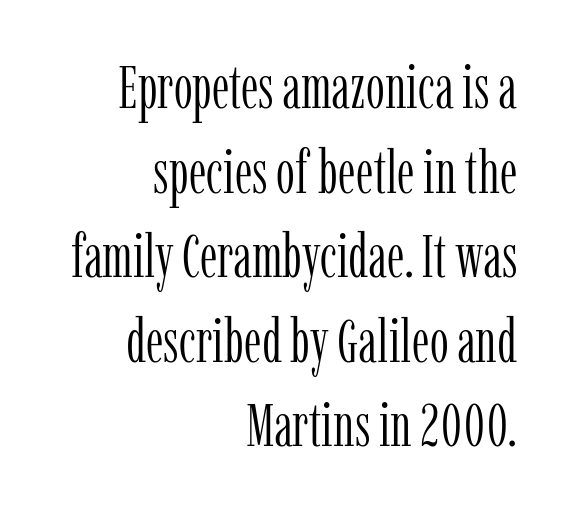
The image shows 60 px light, condensed serif type, upright; set right-aligned, normal line spacing (1.41x), normal letter spacing, not underlined; low stroke contrast and a medium x-height.
